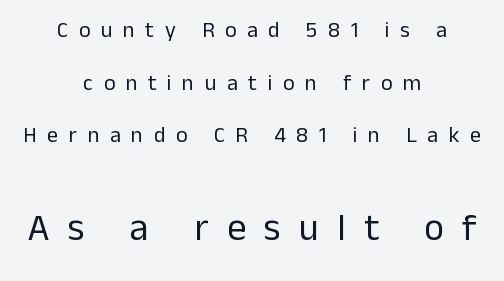
Q: Is the text bold? A: No.
Q: Is the text italic (slanted)? A: No, it is upright.
Q: Is the typeface a serif or a sans-serif typeface? A: Sans-serif.
Q: Is the text underlined? A: No.
Q: How is the paragraph aligned? A: Centered.
Q: Is the spacing between letters normal or unusually wide? A: Unusually wide.
Q: Is the spacing between lines tight, normal or loose? A: Loose.
Q: Which block of text is set in a larger size, the first (top) or the second (bottom)? A: The second (bottom) one.
Q: Width (condensed, normal, or wide)? A: Normal.
Q: Stroke contrast? A: Low.
Q: x-height? A: Medium.
Q: Monospaced? A: No.
